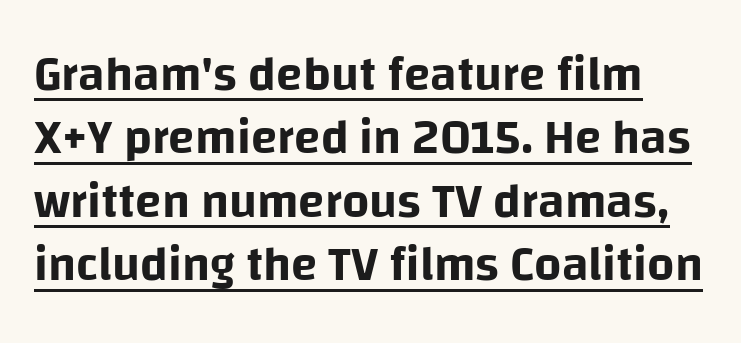
{"serif": "no", "italic": "no", "width": "normal", "stroke_contrast": "low", "x_height": "large", "monospaced": "no", "underline": "yes", "line_spacing": "normal", "line_spacing_ratio": 1.32, "letter_spacing": "normal", "letter_spacing_em": 0.0, "glyph_px": 48}
